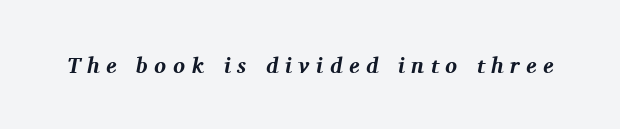
Q: Is the text bold? A: Yes.
Q: Is the text italic (slanted)? A: Yes, it leans right by about 11 degrees.
Q: Is the text underlined? A: No.
Q: Is the spacing between letters normal or unusually wide? A: Unusually wide.
